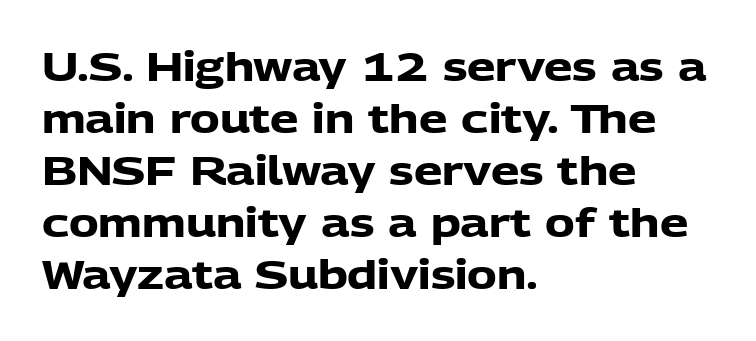
The image shows 40 px heavy sans-serif type, upright; set left-aligned, normal line spacing (1.3x), normal letter spacing, not underlined; low stroke contrast and a medium x-height.
